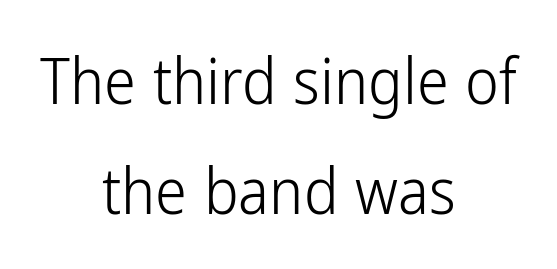
Q: Is the text bold? A: No.
Q: Is the text italic (slanted)? A: No, it is upright.
Q: Is the typeface a serif or a sans-serif typeface? A: Sans-serif.
Q: Is the text underlined? A: No.
Q: How is the paragraph aligned? A: Centered.
Q: Is the spacing between letters normal or unusually wide? A: Normal.
Q: Width (condensed, normal, or wide)? A: Condensed.
Q: Stroke contrast? A: Low.
Q: x-height? A: Medium.
Q: Monospaced? A: No.
